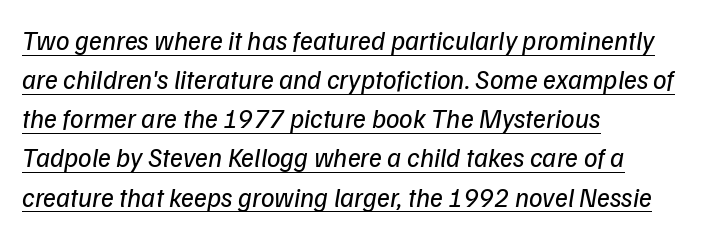
Q: Is the text bold? A: No.
Q: Is the text italic (slanted)? A: Yes, it leans right by about 9 degrees.
Q: Is the text underlined? A: Yes.
Q: How is the paragraph aligned? A: Left-aligned.
Q: Is the spacing between letters normal or unusually wide? A: Normal.
Q: Is the spacing between lines tight, normal or loose? A: Normal.
